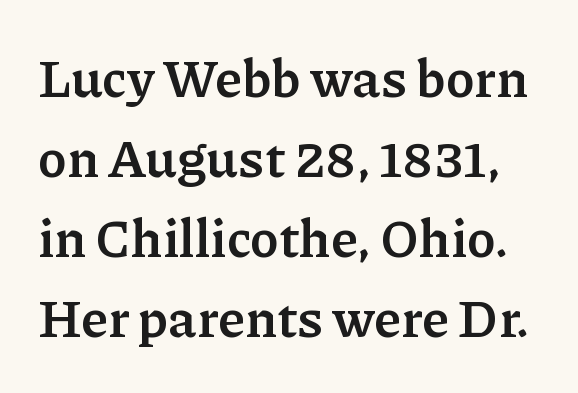
{"serif": "yes", "italic": "no", "bold": "yes", "weight": "semibold", "width": "normal", "stroke_contrast": "low", "x_height": "medium", "monospaced": "no", "underline": "no", "line_spacing": "normal", "line_spacing_ratio": 1.51, "letter_spacing": "normal", "letter_spacing_em": 0.0, "glyph_px": 53}
